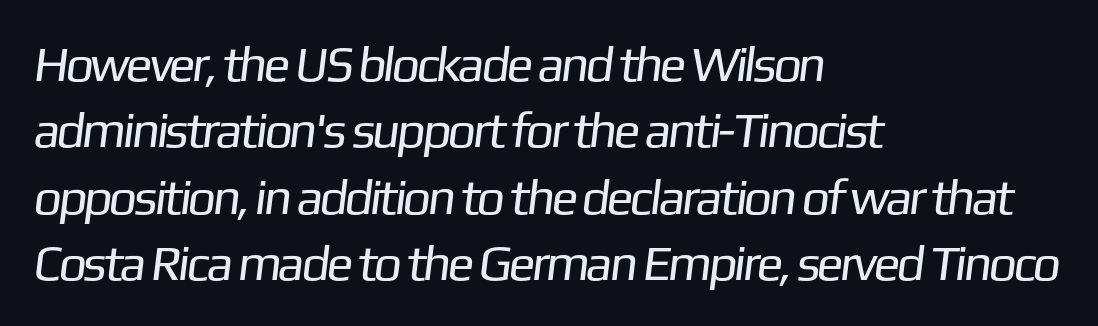
The image shows 50 px regular-weight sans-serif type; set left-aligned, normal line spacing (1.33x), normal letter spacing, not underlined; low stroke contrast and a medium x-height.
